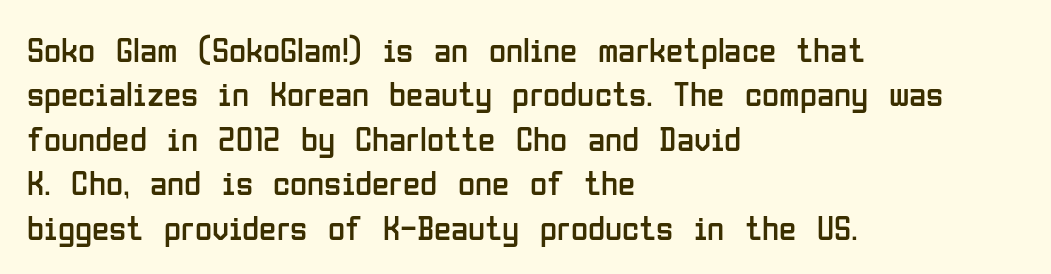
The image shows 35 px regular-weight, condensed sans-serif type, upright; set left-aligned, normal line spacing (1.27x), normal letter spacing, not underlined; low stroke contrast and a medium x-height.
